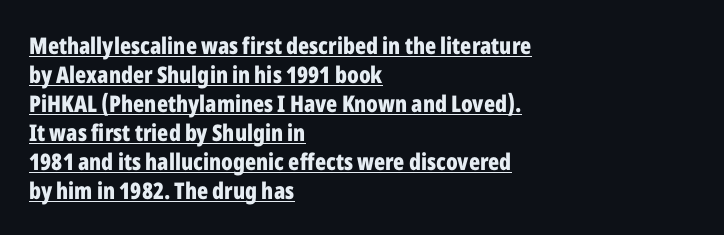
{"italic": "no", "bold": "yes", "underline": "yes", "align": "left", "line_spacing": "normal", "line_spacing_ratio": 1.26, "letter_spacing": "normal", "letter_spacing_em": 0.0, "glyph_px": 23}
